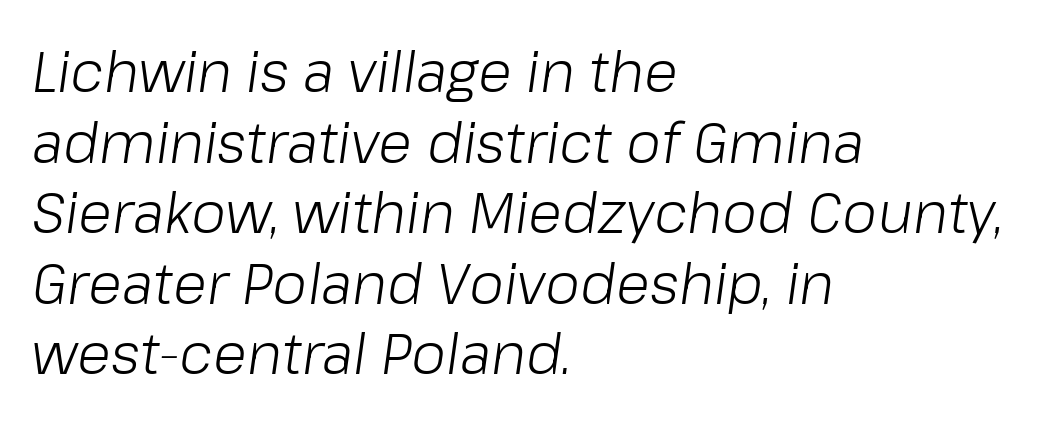
Q: Is the text bold? A: No.
Q: Is the text italic (slanted)? A: Yes, it leans right by about 8 degrees.
Q: Is the text underlined? A: No.
Q: How is the paragraph aligned? A: Left-aligned.
Q: Is the spacing between letters normal or unusually wide? A: Normal.
Q: Is the spacing between lines tight, normal or loose? A: Normal.
Q: Width (condensed, normal, or wide)? A: Normal.
Q: Stroke contrast? A: Low.
Q: x-height? A: Medium.
Q: Monospaced? A: No.
